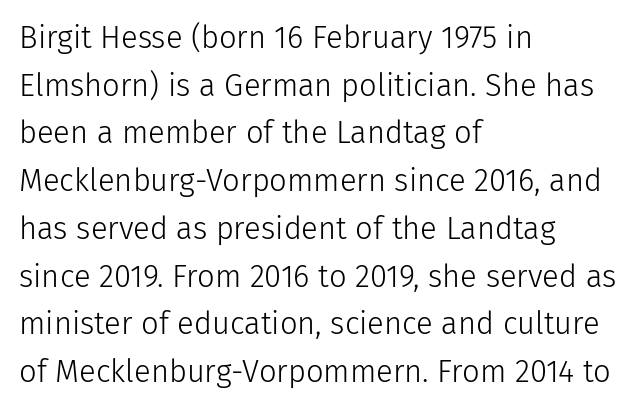
The image shows 31 px light sans-serif type, upright; set left-aligned, normal line spacing (1.54x), normal letter spacing, not underlined; low stroke contrast and a medium x-height.
